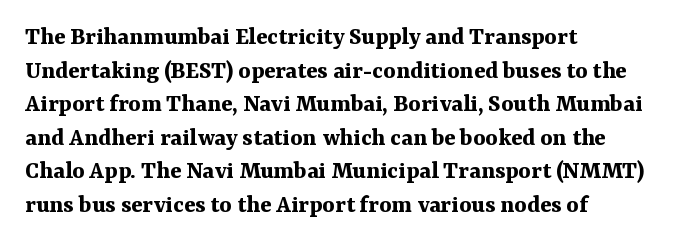
{"italic": "no", "bold": "yes", "underline": "no", "align": "left", "line_spacing": "normal", "line_spacing_ratio": 1.29, "letter_spacing": "normal", "letter_spacing_em": 0.0, "glyph_px": 26}
